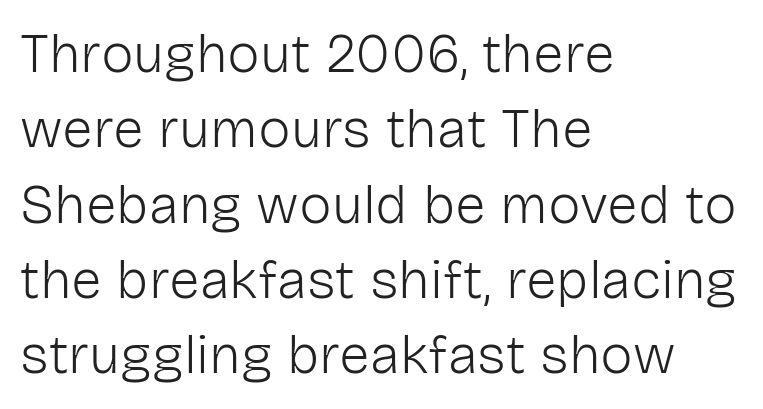
The image shows 55 px light sans-serif type, upright; set left-aligned, normal line spacing (1.37x), normal letter spacing, not underlined; low stroke contrast and a medium x-height.
